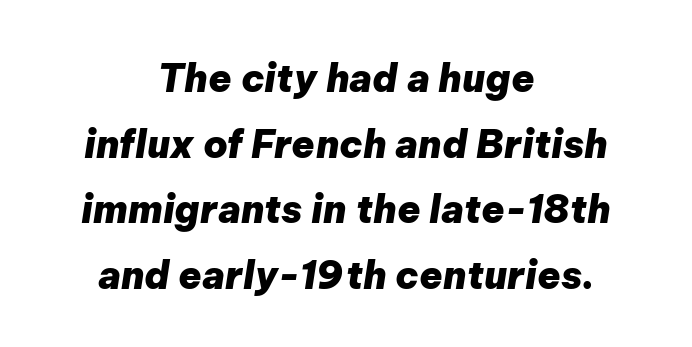
The image shows 38 px heavy type, italic (leaning right); set centered, line spacing 1.73x, normal letter spacing, not underlined; low stroke contrast and a medium x-height.
